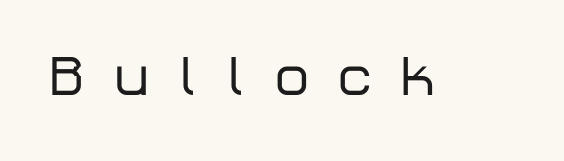
The image shows 57 px regular-weight sans-serif type, upright; set unusually wide letter spacing (+0.48 em), not underlined; low stroke contrast and a medium x-height.
